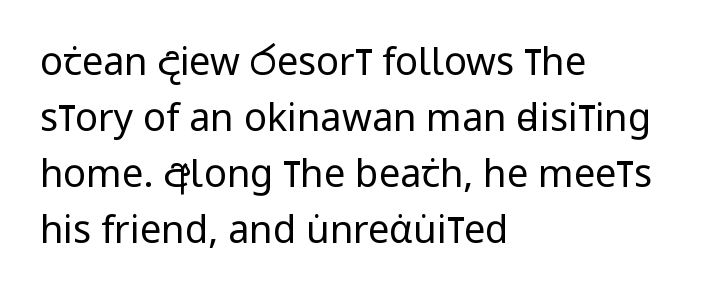
{"serif": "no", "italic": "no", "bold": "no", "weight": "regular", "width": "condensed", "stroke_contrast": "low", "x_height": "large", "monospaced": "no", "underline": "no", "align": "left", "line_spacing": "normal", "line_spacing_ratio": 1.47, "letter_spacing": "normal", "letter_spacing_em": 0.0, "glyph_px": 38}
